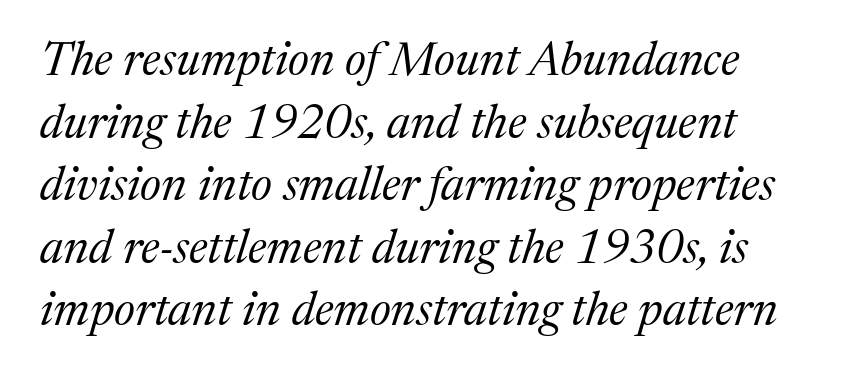
Q: Is the text bold? A: No.
Q: Is the text italic (slanted)? A: Yes, it leans right by about 17 degrees.
Q: Is the typeface a serif or a sans-serif typeface? A: Serif.
Q: Is the text underlined? A: No.
Q: How is the paragraph aligned? A: Left-aligned.
Q: Is the spacing between letters normal or unusually wide? A: Normal.
Q: Is the spacing between lines tight, normal or loose? A: Normal.
Q: Width (condensed, normal, or wide)? A: Normal.
Q: Stroke contrast? A: Medium.
Q: x-height? A: Medium.
Q: Monospaced? A: No.
